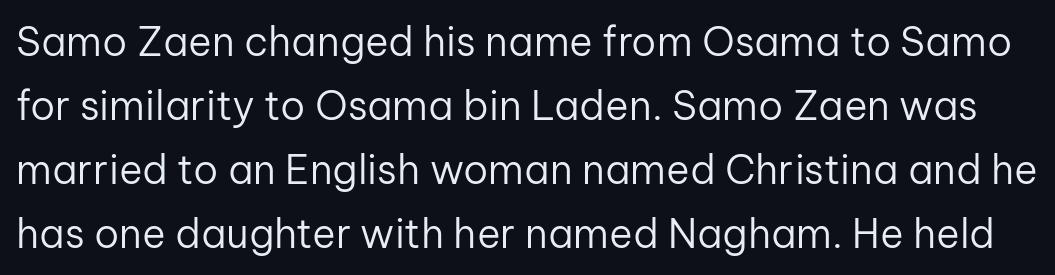
{"serif": "no", "italic": "no", "bold": "no", "weight": "regular", "width": "normal", "stroke_contrast": "low", "x_height": "medium", "monospaced": "no", "underline": "no", "line_spacing": "normal", "line_spacing_ratio": 1.6, "letter_spacing": "normal", "letter_spacing_em": 0.0, "glyph_px": 40}
